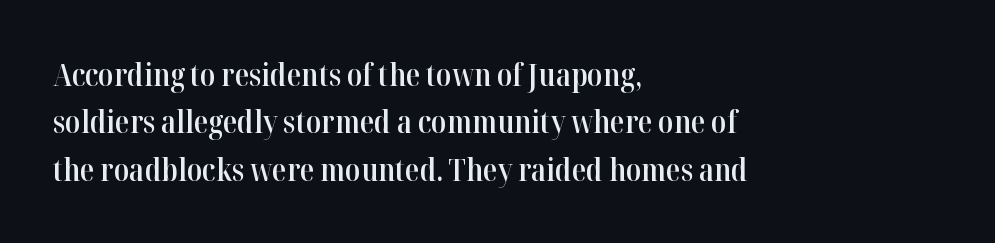
{"serif": "yes", "italic": "no", "bold": "semi", "weight": "semibold", "width": "normal", "stroke_contrast": "high", "x_height": "medium", "monospaced": "no", "underline": "no", "align": "left", "line_spacing": "normal", "line_spacing_ratio": 1.58, "letter_spacing": "normal", "letter_spacing_em": 0.0, "glyph_px": 30}
